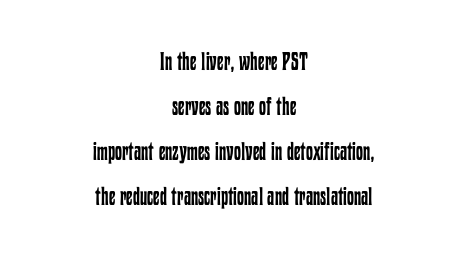
The image shows 25 px text type, upright; set centered, line spacing 1.8x, normal letter spacing, not underlined.
